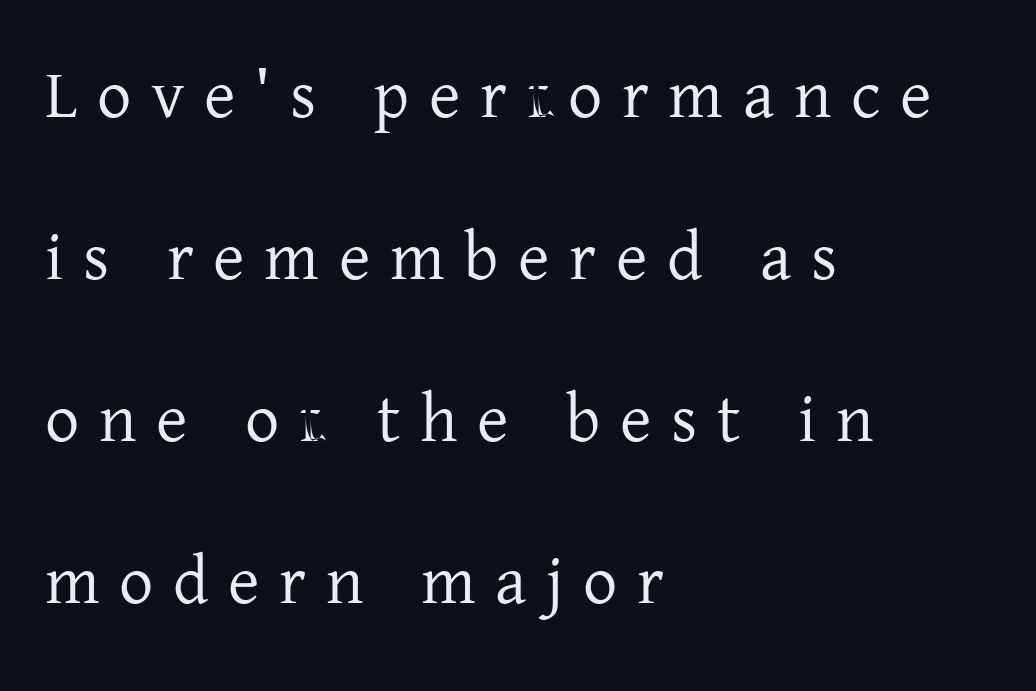
{"serif": "yes", "italic": "no", "bold": "no", "weight": "regular", "width": "normal", "stroke_contrast": "low", "x_height": "medium", "monospaced": "no", "underline": "no", "align": "left", "line_spacing": "loose", "line_spacing_ratio": 2.38, "letter_spacing": "wide", "letter_spacing_em": 0.29, "glyph_px": 68}
